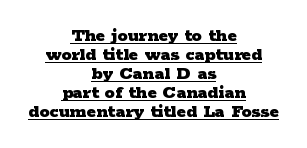
{"italic": "no", "bold": "yes", "underline": "yes", "align": "center", "line_spacing": "tight", "line_spacing_ratio": 0.95, "letter_spacing": "normal", "letter_spacing_em": 0.0, "glyph_px": 20}
